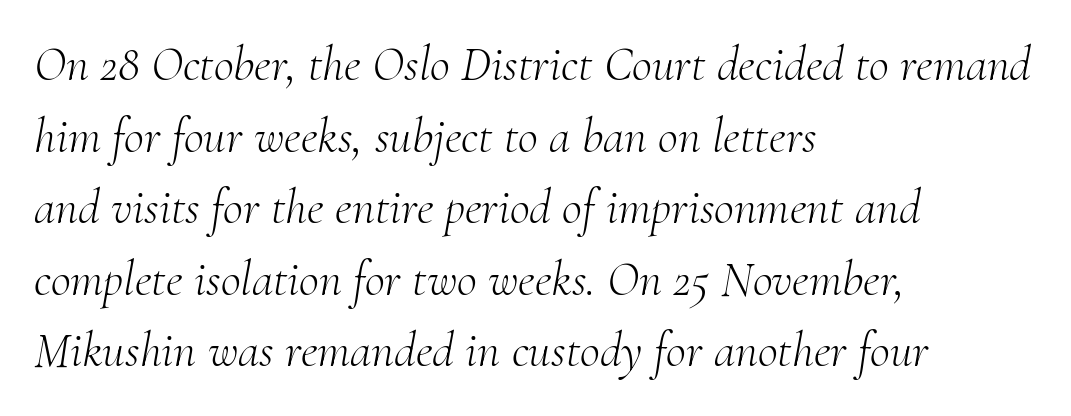
Small tapered or slab feet sit at the stroke ends, so this counts as serif. No letter is thick-stroked: the sample isn't bold. The face used here is rendered with its standard letterfit. This block has exactly the height ordinary leading produces.
